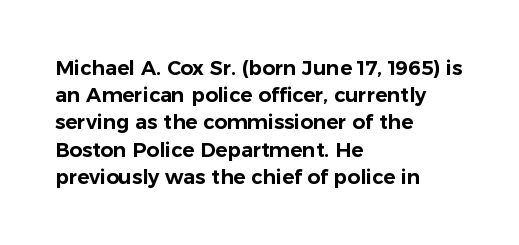
Q: Is the text italic (slanted)? A: No, it is upright.
Q: Is the text underlined? A: No.
Q: How is the paragraph aligned? A: Left-aligned.
Q: Is the spacing between letters normal or unusually wide? A: Normal.
Q: Is the spacing between lines tight, normal or loose? A: Normal.
